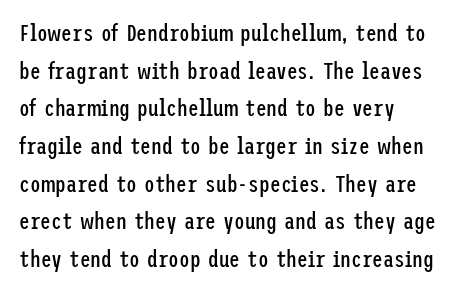
{"italic": "no", "bold": "no", "underline": "no", "align": "left", "line_spacing": "normal", "line_spacing_ratio": 1.57, "letter_spacing": "normal", "letter_spacing_em": 0.0, "glyph_px": 24}
